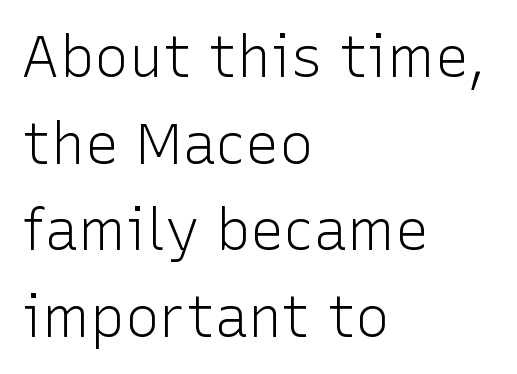
Q: Is the text bold? A: No.
Q: Is the text italic (slanted)? A: No, it is upright.
Q: Is the typeface a serif or a sans-serif typeface? A: Sans-serif.
Q: Is the text underlined? A: No.
Q: How is the paragraph aligned? A: Left-aligned.
Q: Is the spacing between letters normal or unusually wide? A: Normal.
Q: Is the spacing between lines tight, normal or loose? A: Normal.
Q: Width (condensed, normal, or wide)? A: Normal.
Q: Stroke contrast? A: Low.
Q: x-height? A: Medium.
Q: Monospaced? A: No.
